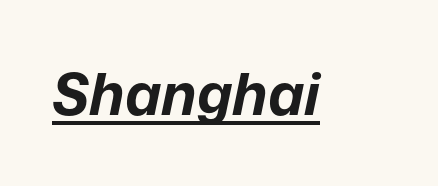
The passage shown has conventional tracking throughout. There's an unmistakable incline to the writing here. The characters look thick and weighty, a clear bold. The glyphs are accompanied by a horizontal stroke just below them. You could not count columns in this text — the font is proportionally spaced.
